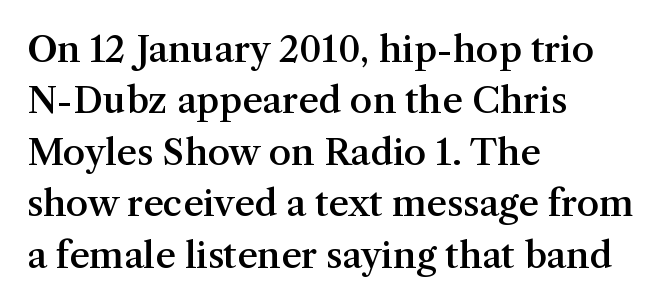
The image shows 36 px semibold serif type, upright; set left-aligned, normal line spacing (1.43x), normal letter spacing, not underlined; medium stroke contrast and a medium x-height.
